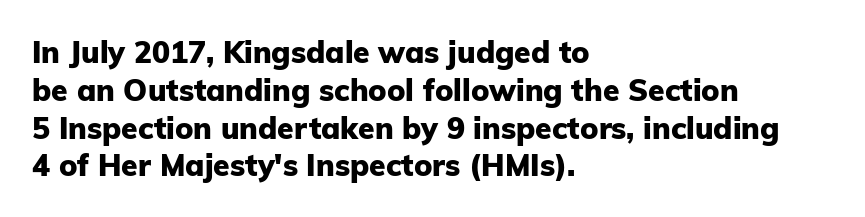
{"serif": "no", "italic": "no", "bold": "yes", "weight": "heavy", "width": "normal", "stroke_contrast": "low", "x_height": "medium", "monospaced": "no", "underline": "no", "align": "left", "line_spacing": "normal", "line_spacing_ratio": 1.26, "letter_spacing": "normal", "letter_spacing_em": 0.0, "glyph_px": 30}
